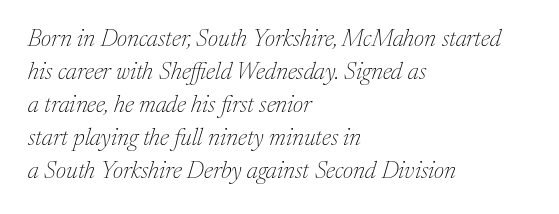
The image shows 24 px text type, italic (leaning right); set left-aligned, normal line spacing (1.38x), normal letter spacing, not underlined.
